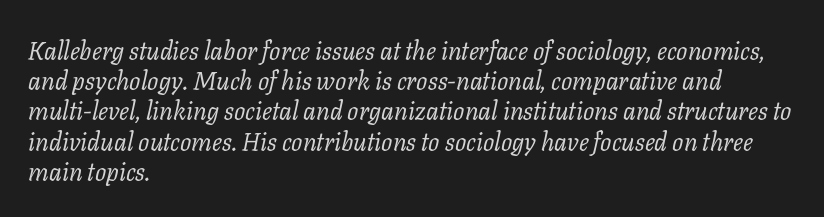
The image shows 25 px text type, italic (leaning right); set left-aligned, line spacing 1.21x, normal letter spacing, not underlined.
